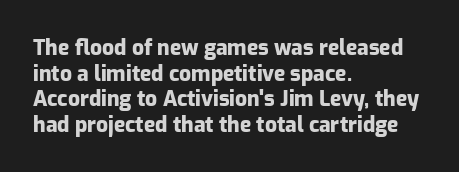
Is there any slant? The stems are plumb. The zone under the glyphs is completely vacant. Caption: bold face, heavy strokes. Each word holds together tightly as a unit, with standard inter-letter gaps. Does the copy run flush right? No — it runs flush left.
